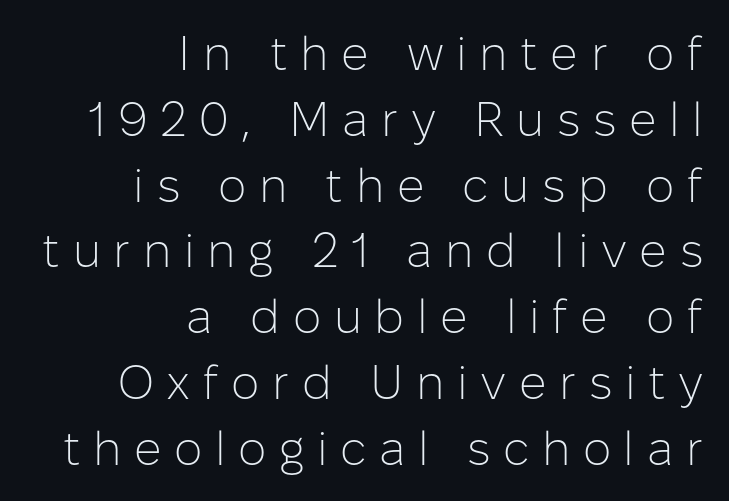
Proportional: the letters do not fall into vertical columns. Alignment: flush right. A sans-serif font was chosen for this passage. These lines have a slow, spaced-out rhythm from letter to letter. Italic? Not at all — the glyphs are vertical.
